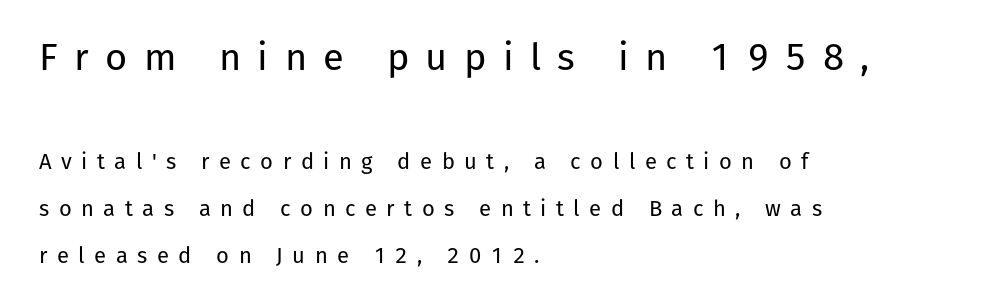
{"serif": "no", "italic": "no", "bold": "no", "weight": "regular", "width": "normal", "stroke_contrast": "low", "x_height": "medium", "monospaced": "no", "underline": "no", "align": "left", "line_spacing": "loose", "line_spacing_ratio": 2.14, "letter_spacing": "wide", "letter_spacing_em": 0.43, "larger_block": "first", "size_ratio": 1.73, "glyph_px": 38}
